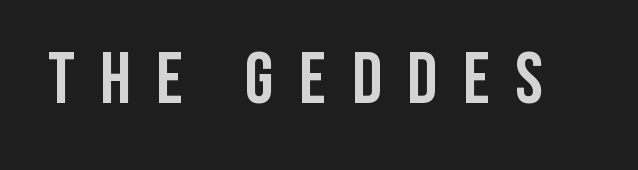
The rendering uses natural spacing where letterforms have individual widths. Inter-character spacing is expanded well beyond the font's built-in metrics. Weight: bold. Is this a sans? Yes — the strokes have no serifs. A clean baseline with only descenders dipping below it. It's the straight-up-and-down kind of type.
